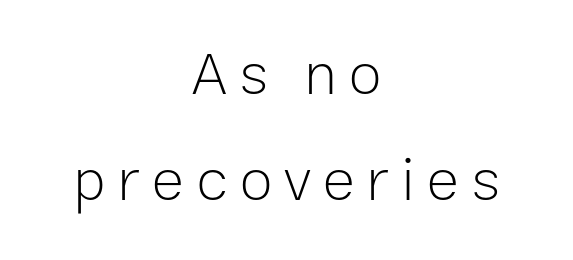
The image shows 60 px light sans-serif type, upright; set centered, line spacing 1.77x, unusually wide letter spacing (+0.2 em), not underlined; low stroke contrast and a medium x-height.
